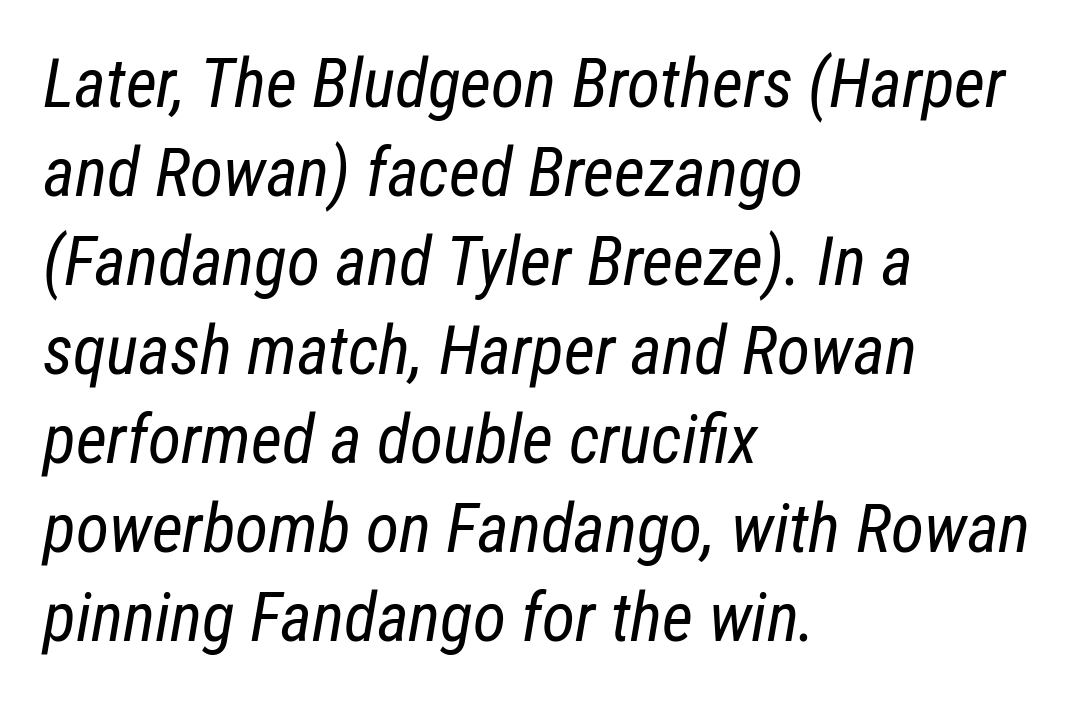
The image shows 68 px regular-weight, condensed type, italic (leaning right); set left-aligned, normal line spacing (1.31x), normal letter spacing, not underlined; low stroke contrast and a medium x-height.
